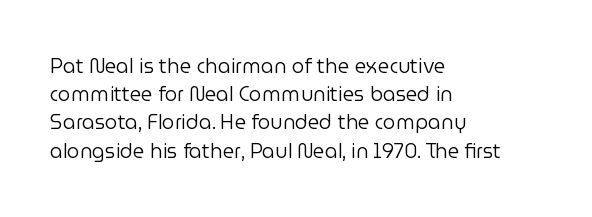
Nobody drew a line under any word here. When letters stand straight like this, we call the style roman or upright. The lines sit at an ordinary, default distance from one another. Summary of weight: not heavy and not bold.
